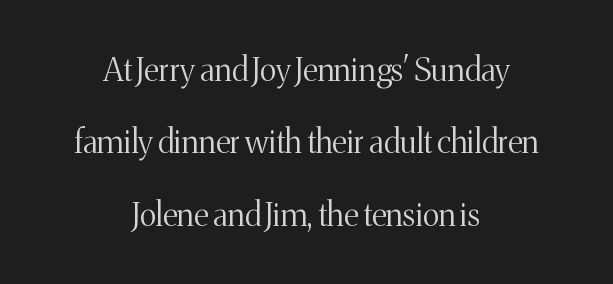
Proportional: the letters do not fall into vertical columns. Plain, unruled lines of type. Weight: regular or lighter. The letterforms sit shoulder to shoulder at normal distance.
